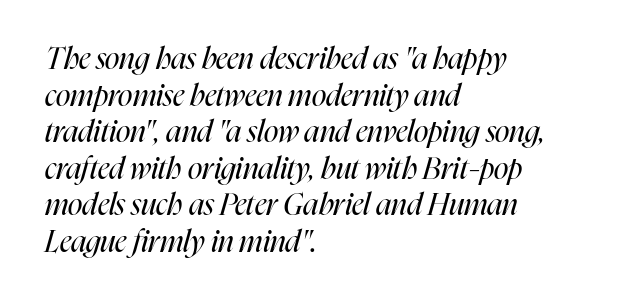
The image shows 30 px regular-weight, condensed type, italic (leaning right); set left-aligned, line spacing 1.22x, normal letter spacing, not underlined; high stroke contrast and a medium x-height.
